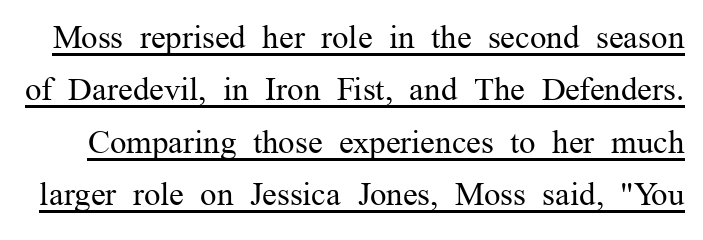
Q: Is the text bold? A: No.
Q: Is the text italic (slanted)? A: No, it is upright.
Q: Is the typeface a serif or a sans-serif typeface? A: Serif.
Q: Is the text underlined? A: Yes.
Q: Is the spacing between letters normal or unusually wide? A: Normal.
Q: Is the spacing between lines tight, normal or loose? A: Normal.
Q: Width (condensed, normal, or wide)? A: Normal.
Q: Stroke contrast? A: Medium.
Q: x-height? A: Medium.
Q: Monospaced? A: No.
